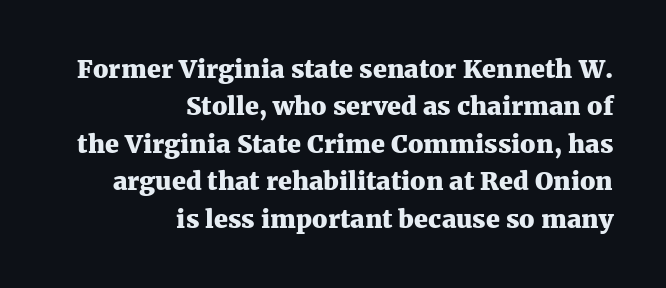
Rendered with straight, roman letterforms. The specimen omits any rule beneath the text block's lines. Its strokes are broad and dark, the hallmark of bold type. This rendering leaves character spacing at its baseline value.
